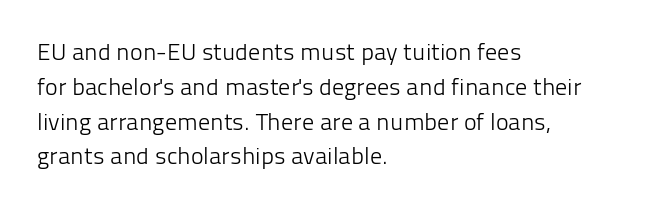
{"italic": "no", "bold": "no", "underline": "no", "align": "left", "line_spacing": "normal", "line_spacing_ratio": 1.45, "letter_spacing": "normal", "letter_spacing_em": 0.0, "glyph_px": 24}
